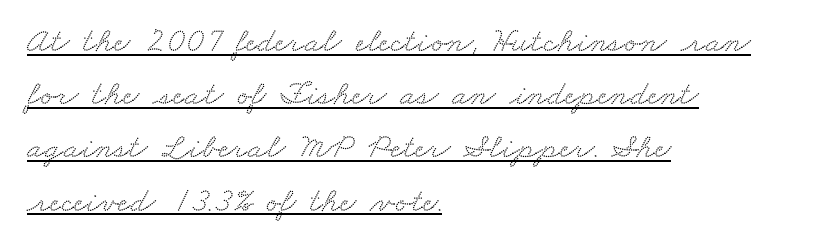
Looks like regular typesetting: each glyph gets only the width it needs. Every word sits above its own underline. No extra tracking has been applied to these lines. Horizontally, the lines are justified to the leading edge only. Serif or sans? Serif — the stroke terminals have little feet.
